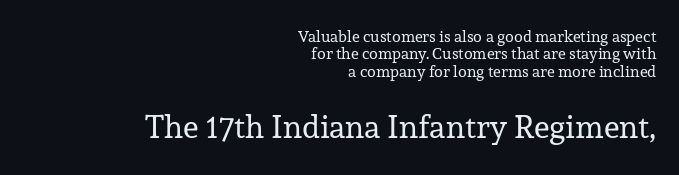
Q: Is the text bold? A: No.
Q: Is the text italic (slanted)? A: No, it is upright.
Q: Is the typeface a serif or a sans-serif typeface? A: Serif.
Q: Is the text underlined? A: No.
Q: How is the paragraph aligned? A: Right-aligned.
Q: Is the spacing between letters normal or unusually wide? A: Normal.
Q: Is the spacing between lines tight, normal or loose? A: Tight.
Q: Which block of text is set in a larger size, the first (top) or the second (bottom)? A: The second (bottom) one.
Q: Width (condensed, normal, or wide)? A: Normal.
Q: Stroke contrast? A: Low.
Q: x-height? A: Medium.
Q: Monospaced? A: No.
